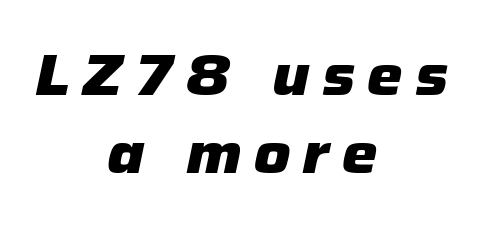
Q: Is the text bold? A: Yes.
Q: Is the text italic (slanted)? A: Yes, it leans right by about 12 degrees.
Q: Is the text underlined? A: No.
Q: How is the paragraph aligned? A: Centered.
Q: Is the spacing between letters normal or unusually wide? A: Unusually wide.
Q: Is the spacing between lines tight, normal or loose? A: Normal.
Q: Width (condensed, normal, or wide)? A: Normal.
Q: Stroke contrast? A: Low.
Q: x-height? A: Medium.
Q: Monospaced? A: No.
